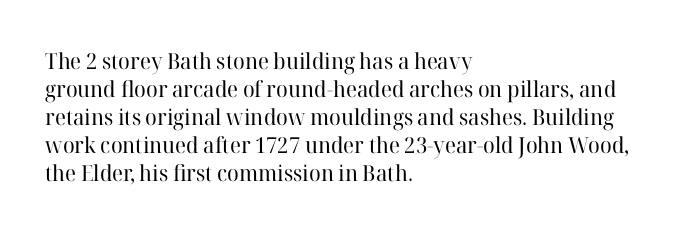
The image shows 22 px text type, upright; set left-aligned, normal line spacing (1.27x), normal letter spacing, not underlined.
